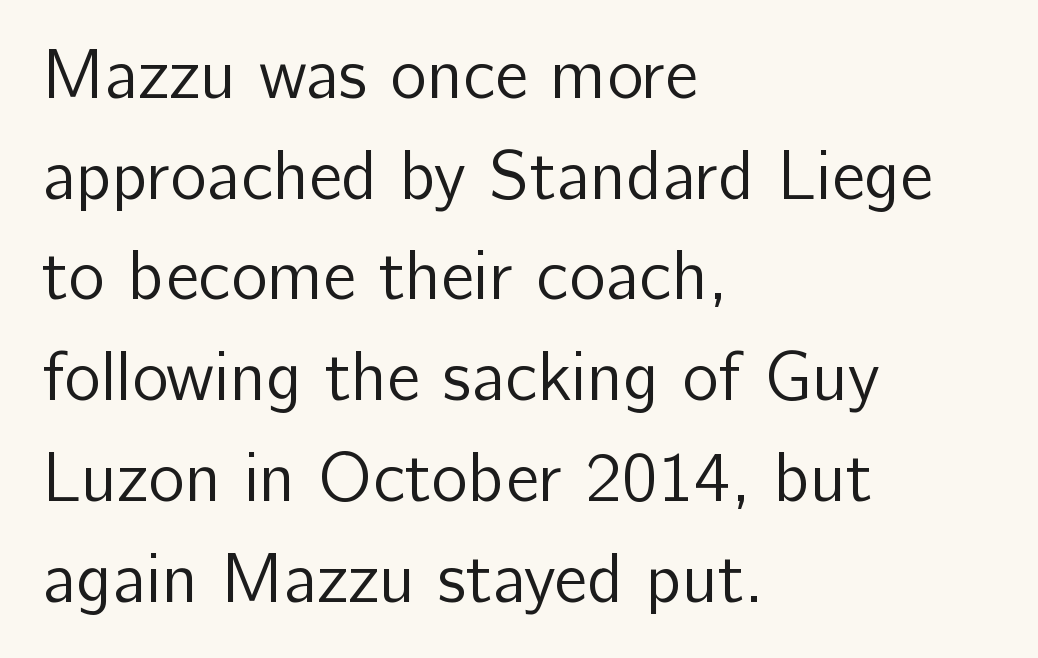
The image shows 69 px regular-weight sans-serif type, upright; set left-aligned, normal line spacing (1.46x), normal letter spacing, not underlined; low stroke contrast and a medium x-height.
